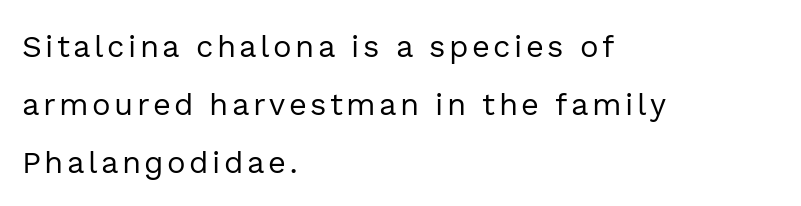
A roman cut, with each character standing at attention. This is not heavy type; no bold has been used. This sample uses a sans-serif face. Proportional: the letters do not fall into vertical columns.
